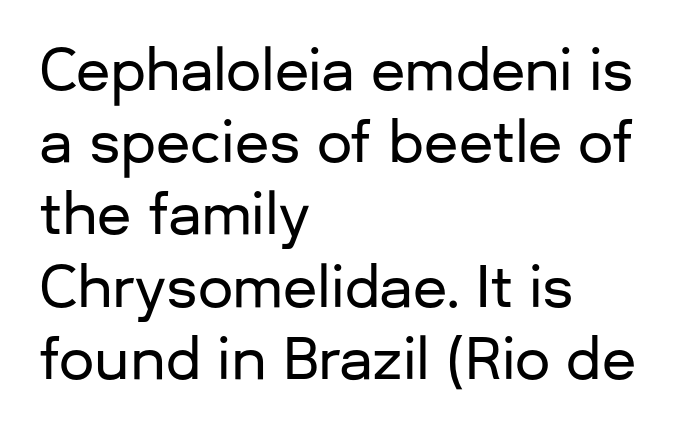
Q: Is the text italic (slanted)? A: No, it is upright.
Q: Is the typeface a serif or a sans-serif typeface? A: Sans-serif.
Q: Is the text underlined? A: No.
Q: How is the paragraph aligned? A: Left-aligned.
Q: Is the spacing between letters normal or unusually wide? A: Normal.
Q: Is the spacing between lines tight, normal or loose? A: Normal.
Q: Width (condensed, normal, or wide)? A: Normal.
Q: Stroke contrast? A: Low.
Q: x-height? A: Medium.
Q: Monospaced? A: No.
